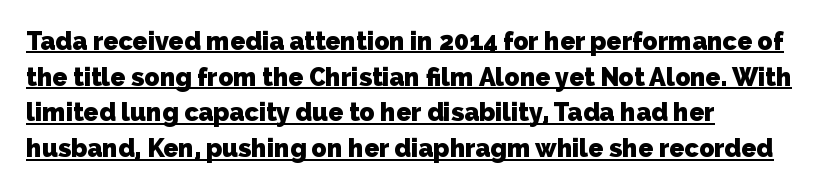
The rendering anchors every line to the left-hand side. Notice how a bar underscores the lettering throughout. Standard letterfit; no display-style spreading of the glyphs. The glyphs have the mass of a bold cut. The rows are spaced the way most documents space them.
